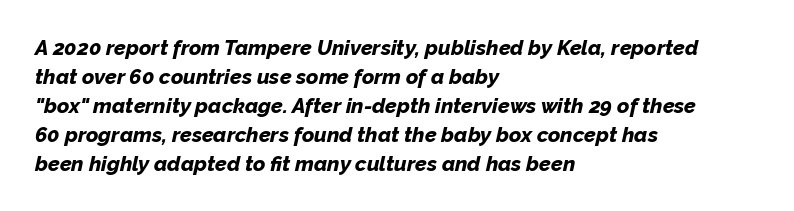
The sample has been set heavy, in full bold. Standard letterfit; no display-style spreading of the glyphs. This is oblique type, the kind used for emphasis or titles. Beneath every word, the page is bare. The passage shown stacks its lines at a standard gap.
